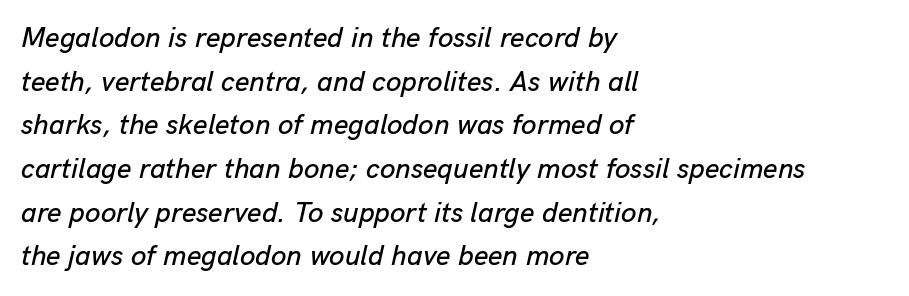
The image shows 28 px text type, italic (leaning right); set left-aligned, normal line spacing (1.56x), normal letter spacing, not underlined; low stroke contrast and a medium x-height.
